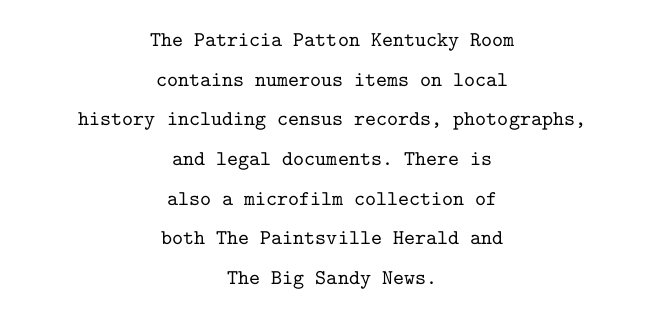
The image shows 21 px text type, upright; set centered, line spacing 1.89x, normal letter spacing, not underlined.
